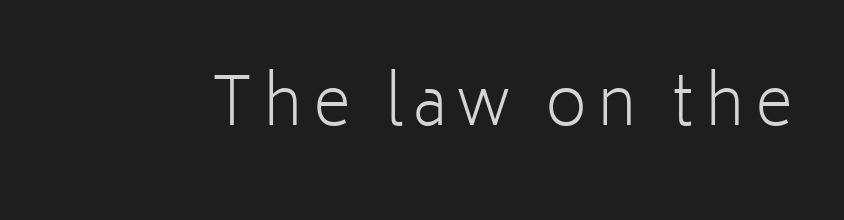
Are there feet on the stems? There aren't — it's a sans. The strip under each line holds only bare page. Posture: upright roman. Here the designer chose a conventional face with non-uniform glyph widths.
